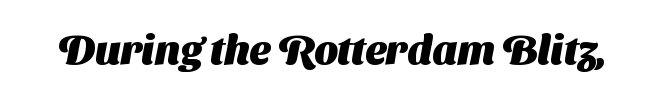
The image shows 41 px heavy sans-serif type; set normal letter spacing, not underlined; medium stroke contrast and a medium x-height.
